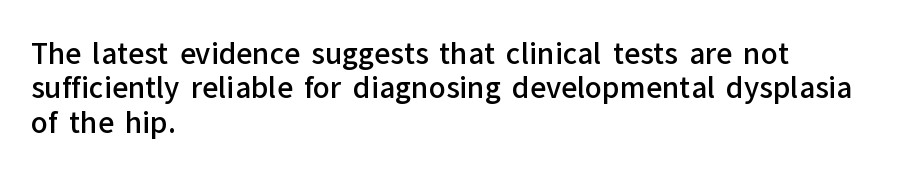
Descender tails drop into unmarked territory. The letters advance in unequal steps, a hallmark of proportional type. The passage is arranged the way most books set body copy — flush left. Are there feet on the stems? There aren't — it's a sans. Here the glyphs are tracked normally, forming tight word shapes. The lettering holds an erect, upright posture throughout.
